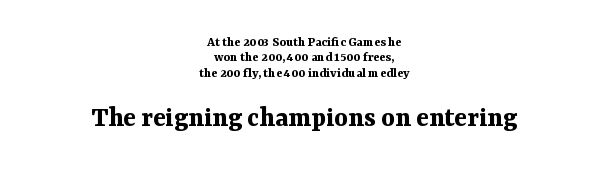
Whoever set this chose condensed vertical rhythm over breathing room. You can tell it's not italic because the verticals are truly vertical. Bold? Absolutely — the strokes are thick and heavy. Proportional: the letters do not fall into vertical columns.
